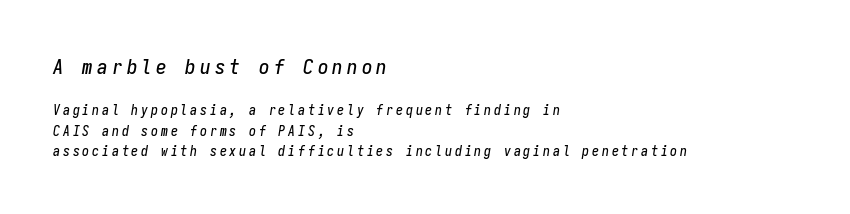
The image shows 21 px text type, italic (leaning right); set left-aligned, normal line spacing (1.48x), unusually wide letter spacing (+0.2 em), not underlined; the first (top) block is 1.5x larger.
